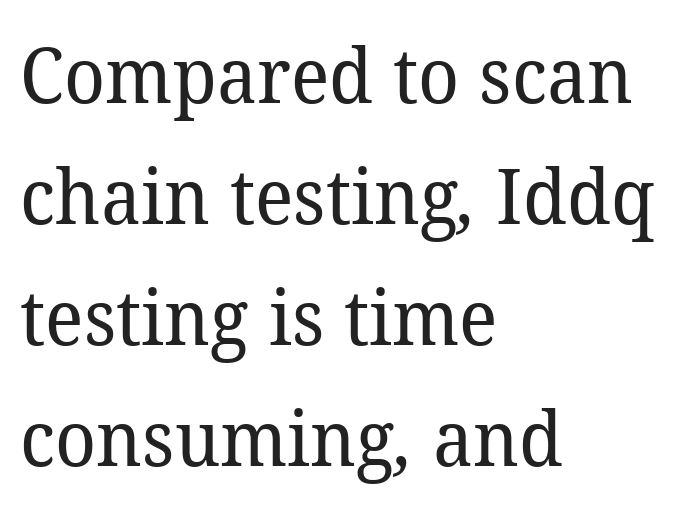
Q: Is the text bold? A: No.
Q: Is the typeface a serif or a sans-serif typeface? A: Serif.
Q: Is the text underlined? A: No.
Q: How is the paragraph aligned? A: Left-aligned.
Q: Is the spacing between letters normal or unusually wide? A: Normal.
Q: Is the spacing between lines tight, normal or loose? A: Normal.
Q: Width (condensed, normal, or wide)? A: Normal.
Q: Stroke contrast? A: Low.
Q: x-height? A: Medium.
Q: Monospaced? A: No.
